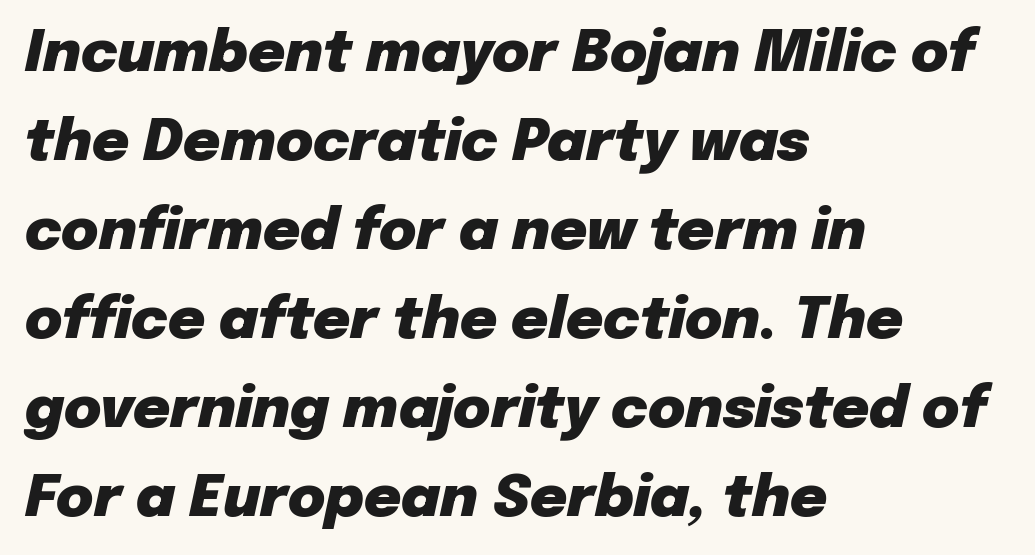
Q: Is the text bold? A: Yes.
Q: Is the text italic (slanted)? A: Yes, it leans right by about 12 degrees.
Q: Is the text underlined? A: No.
Q: How is the paragraph aligned? A: Left-aligned.
Q: Is the spacing between letters normal or unusually wide? A: Normal.
Q: Is the spacing between lines tight, normal or loose? A: Normal.
Q: Width (condensed, normal, or wide)? A: Normal.
Q: Stroke contrast? A: Low.
Q: x-height? A: Medium.
Q: Monospaced? A: No.
